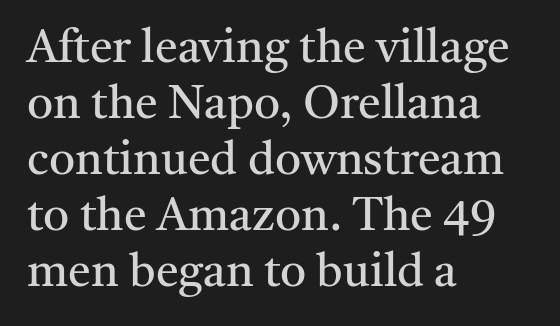
{"serif": "yes", "italic": "no", "bold": "no", "weight": "regular", "width": "normal", "stroke_contrast": "medium", "x_height": "medium", "monospaced": "no", "underline": "no", "align": "left", "line_spacing_ratio": 1.22, "letter_spacing": "normal", "letter_spacing_em": 0.0, "glyph_px": 46}
